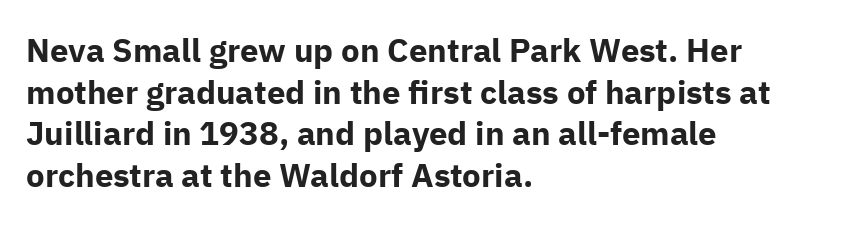
The letters carry no serifs — their stems end cleanly without finishing strokes. This rendering leaves character spacing at its baseline value. The lettering holds an erect, upright posture throughout. Quick note: underline off. The rendering uses a bold face; every stroke is thick and dark. Leading: standard.
